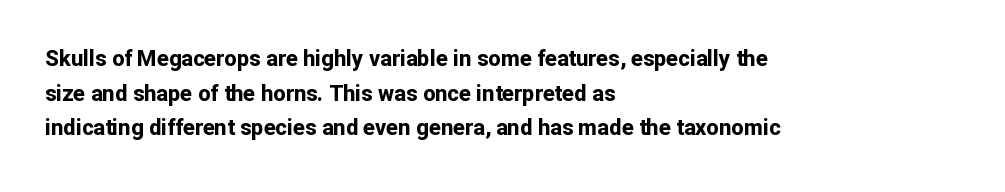
The image shows 22 px bold type, upright; set left-aligned, normal line spacing (1.57x), normal letter spacing, not underlined.
